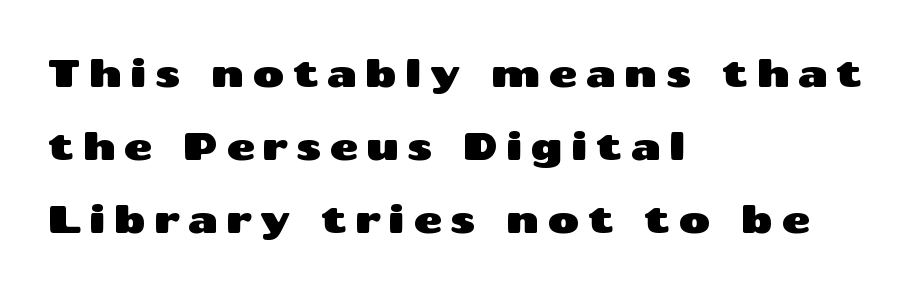
The image shows 39 px wide sans-serif type, upright; set left-aligned, line spacing 1.87x, unusually wide letter spacing (+0.2 em), not underlined; medium stroke contrast and a medium x-height.
